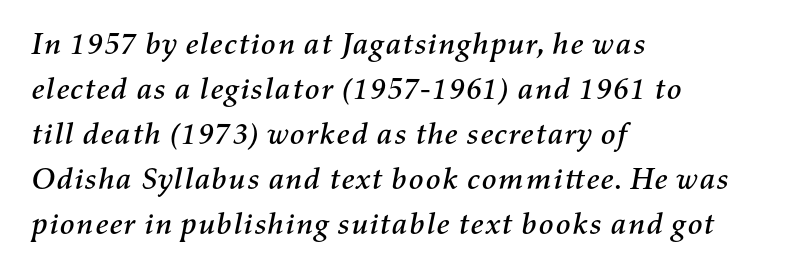
Q: Is the text italic (slanted)? A: Yes, it leans right by about 11 degrees.
Q: Is the text underlined? A: No.
Q: How is the paragraph aligned? A: Left-aligned.
Q: Is the spacing between letters normal or unusually wide? A: Normal.
Q: Is the spacing between lines tight, normal or loose? A: Normal.
Q: Width (condensed, normal, or wide)? A: Normal.
Q: Stroke contrast? A: Medium.
Q: x-height? A: Medium.
Q: Monospaced? A: No.
